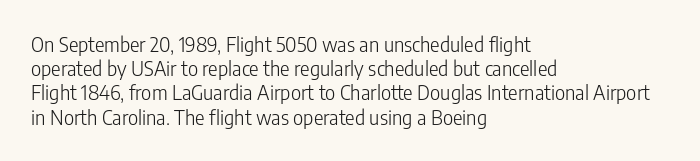
Q: Is the text bold? A: No.
Q: Is the text italic (slanted)? A: No, it is upright.
Q: Is the text underlined? A: No.
Q: How is the paragraph aligned? A: Left-aligned.
Q: Is the spacing between letters normal or unusually wide? A: Normal.
